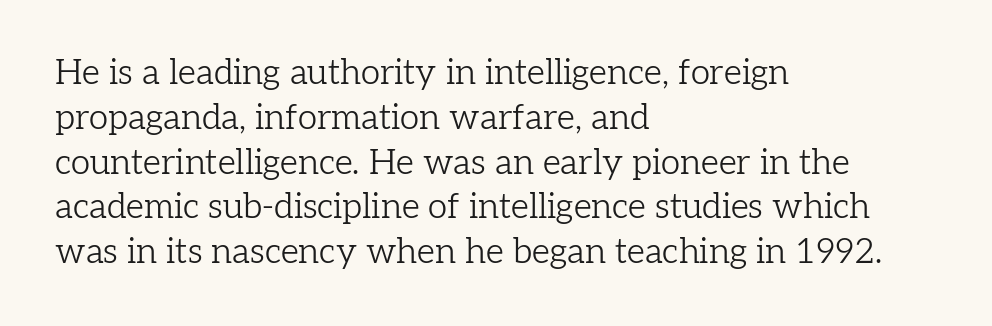
{"serif": "yes", "italic": "no", "bold": "no", "weight": "light", "width": "normal", "stroke_contrast": "low", "x_height": "medium", "monospaced": "no", "underline": "no", "align": "left", "line_spacing": "normal", "line_spacing_ratio": 1.28, "letter_spacing": "normal", "letter_spacing_em": 0.0, "glyph_px": 35}
